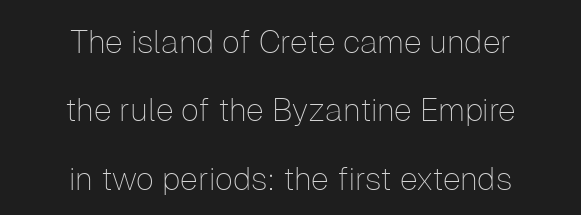
Q: Is the text bold? A: No.
Q: Is the text italic (slanted)? A: No, it is upright.
Q: Is the typeface a serif or a sans-serif typeface? A: Sans-serif.
Q: Is the text underlined? A: No.
Q: How is the paragraph aligned? A: Centered.
Q: Is the spacing between letters normal or unusually wide? A: Normal.
Q: Is the spacing between lines tight, normal or loose? A: Loose.
Q: Width (condensed, normal, or wide)? A: Normal.
Q: Stroke contrast? A: Low.
Q: x-height? A: Medium.
Q: Monospaced? A: No.
